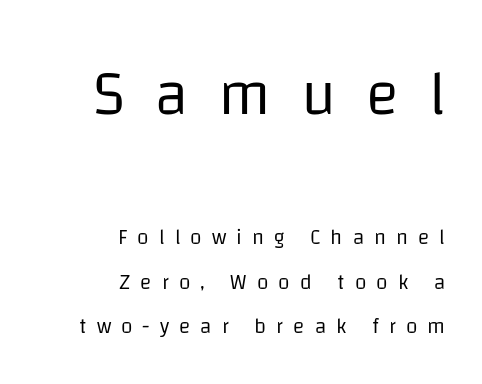
The image shows 62 px regular-weight sans-serif type, upright; set right-aligned, loose line spacing (2.12x), unusually wide letter spacing (+0.48 em), not underlined; the first (top) block is 2.95x larger; low stroke contrast and a large x-height.
